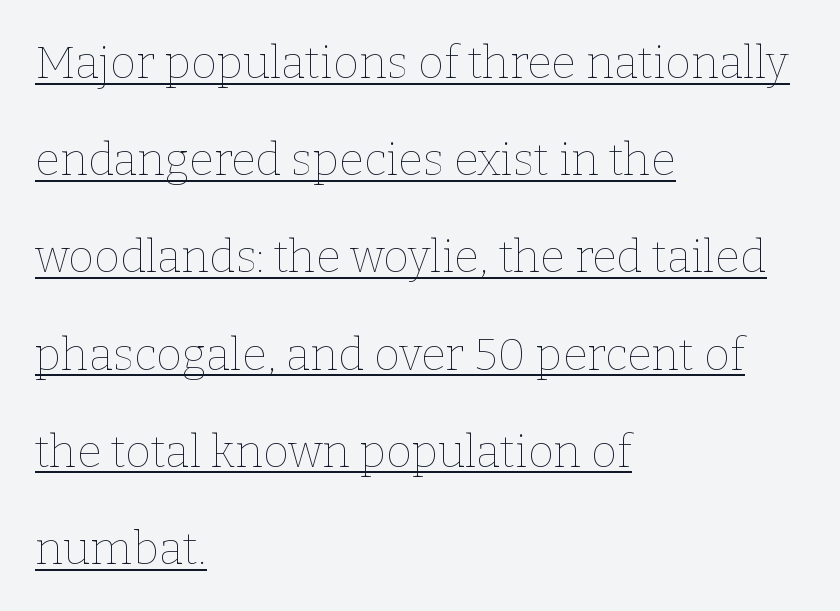
Q: Is the text bold? A: No.
Q: Is the text italic (slanted)? A: No, it is upright.
Q: Is the text underlined? A: Yes.
Q: How is the paragraph aligned? A: Left-aligned.
Q: Is the spacing between letters normal or unusually wide? A: Normal.
Q: Is the spacing between lines tight, normal or loose? A: Loose.
Q: Width (condensed, normal, or wide)? A: Normal.
Q: Stroke contrast? A: Low.
Q: x-height? A: Medium.
Q: Monospaced? A: No.
